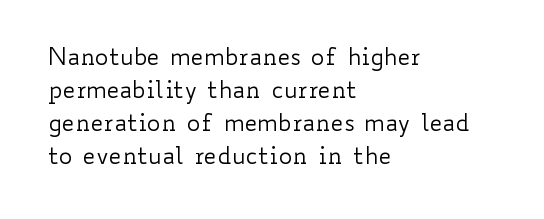
{"italic": "no", "bold": "no", "underline": "no", "align": "left", "line_spacing": "normal", "line_spacing_ratio": 1.43, "letter_spacing": "normal", "letter_spacing_em": 0.0, "glyph_px": 23}
